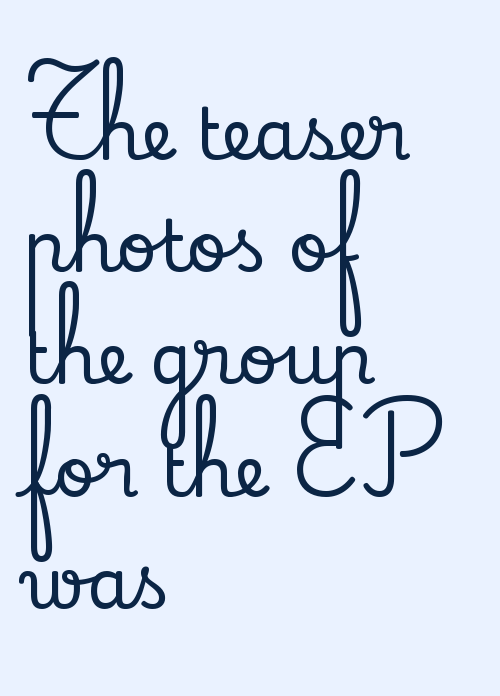
The image shows 71 px serif type, upright; set left-aligned, normal line spacing (1.58x), normal letter spacing, not underlined; low stroke contrast and a small x-height.
